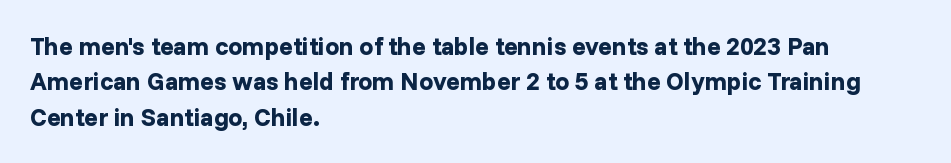
The image shows 25 px bold type, upright; set left-aligned, normal line spacing (1.42x), normal letter spacing, not underlined.
